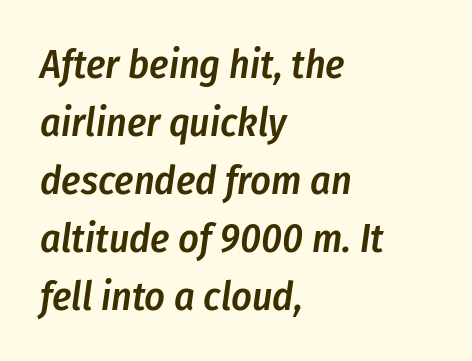
Q: Is the text bold? A: Semi-bold.
Q: Is the text italic (slanted)? A: Yes, it leans right by about 8 degrees.
Q: Is the text underlined? A: No.
Q: How is the paragraph aligned? A: Left-aligned.
Q: Is the spacing between letters normal or unusually wide? A: Normal.
Q: Is the spacing between lines tight, normal or loose? A: Normal.
Q: Width (condensed, normal, or wide)? A: Condensed.
Q: Stroke contrast? A: Low.
Q: x-height? A: Medium.
Q: Monospaced? A: No.
